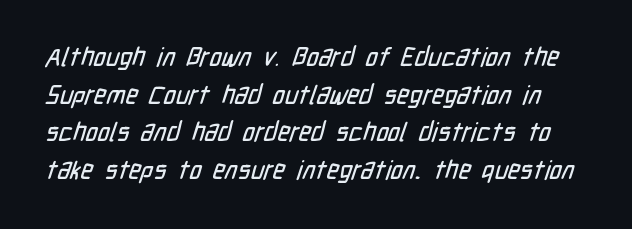
{"underline": "no", "line_spacing": "normal", "line_spacing_ratio": 1.45, "letter_spacing": "normal", "letter_spacing_em": 0.0, "glyph_px": 26}
